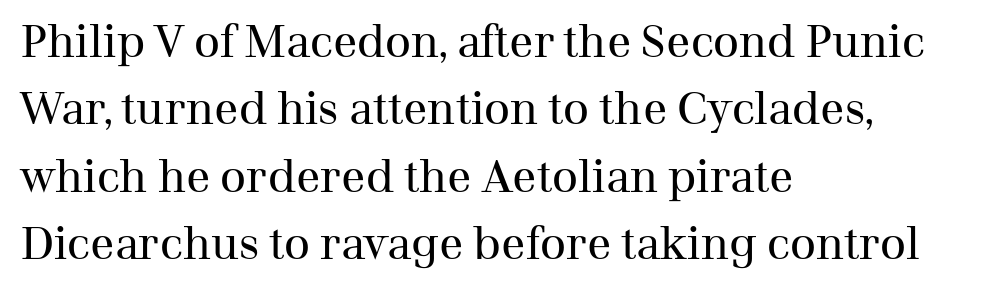
{"serif": "yes", "italic": "no", "bold": "no", "weight": "regular", "width": "normal", "stroke_contrast": "medium", "x_height": "medium", "monospaced": "no", "underline": "no", "align": "left", "line_spacing": "normal", "line_spacing_ratio": 1.5, "letter_spacing": "normal", "letter_spacing_em": 0.0, "glyph_px": 45}
